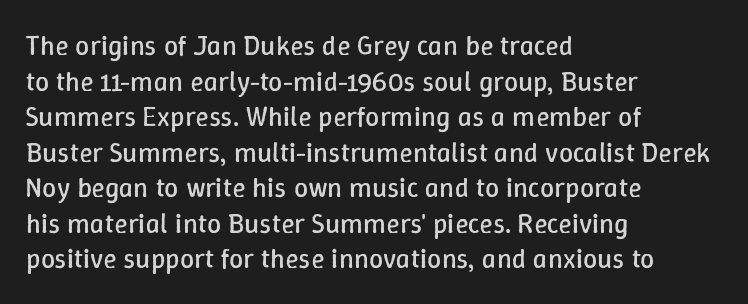
The image shows 28 px regular-weight type, upright; set left-aligned, normal line spacing (1.27x), normal letter spacing, not underlined; low stroke contrast and a medium x-height.
